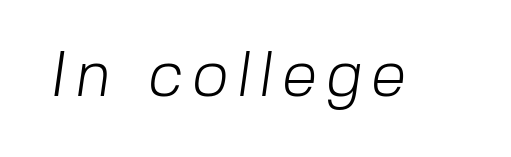
The image shows 64 px light sans-serif type; set not underlined; low stroke contrast and a medium x-height.
